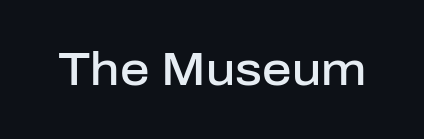
{"serif": "no", "italic": "no", "bold": "semi", "weight": "semibold", "width": "normal", "stroke_contrast": "low", "x_height": "medium", "monospaced": "no", "underline": "no", "letter_spacing": "normal", "letter_spacing_em": 0.0, "glyph_px": 46}
